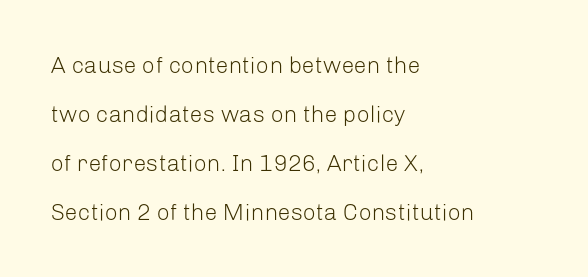
Q: Is the text bold? A: No.
Q: Is the text italic (slanted)? A: No, it is upright.
Q: Is the text underlined? A: No.
Q: How is the paragraph aligned? A: Left-aligned.
Q: Is the spacing between letters normal or unusually wide? A: Normal.
Q: Is the spacing between lines tight, normal or loose? A: Loose.
